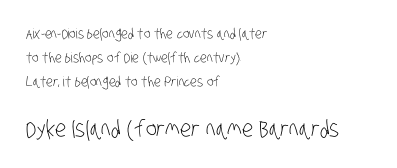
{"bold": "no", "underline": "no", "align": "left", "line_spacing_ratio": 1.73, "letter_spacing": "normal", "letter_spacing_em": 0.0, "larger_block": "second", "size_ratio": 1.64, "glyph_px": 23}
